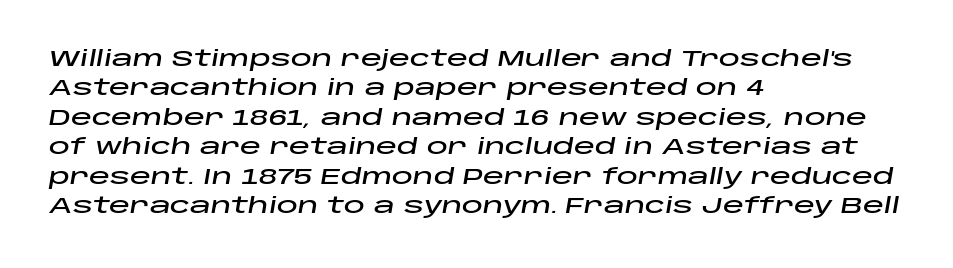
{"italic": "yes", "lean": "right", "slant_degrees": 10, "underline": "no", "align": "left", "line_spacing": "normal", "line_spacing_ratio": 1.4, "letter_spacing": "normal", "letter_spacing_em": 0.0, "glyph_px": 21}
